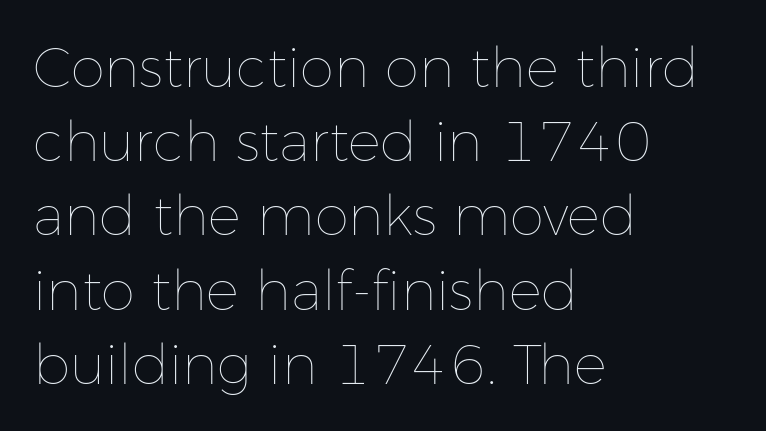
The face used here is proportionally spaced, like ordinary book or web type. This sample keeps an unexceptional amount of space between lines. The axis of the letterforms is exactly vertical. A bare baseline throughout the passage. Left-aligned paragraph, ragged on the right.
